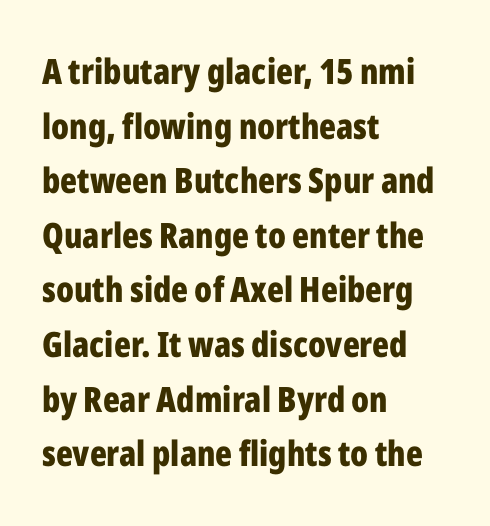
The image shows 35 px bold, condensed sans-serif type, upright; set left-aligned, normal line spacing (1.56x), normal letter spacing, not underlined; low stroke contrast and a medium x-height.
